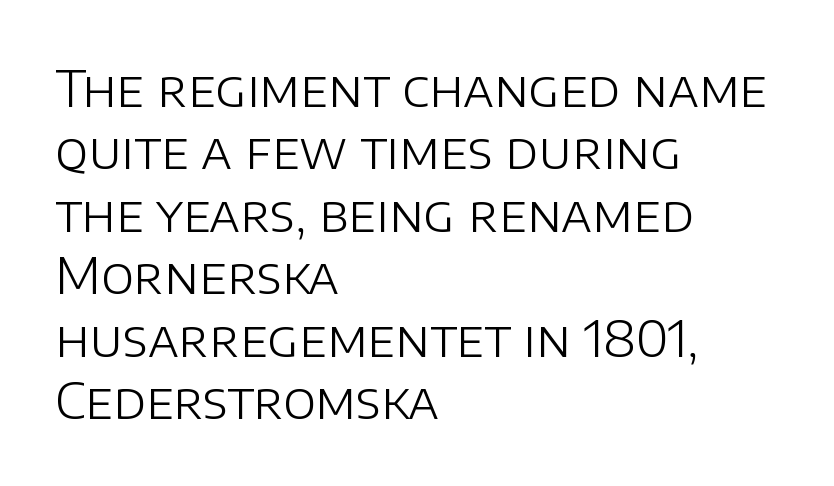
Q: Is the text bold? A: No.
Q: Is the text italic (slanted)? A: No, it is upright.
Q: Is the typeface a serif or a sans-serif typeface? A: Sans-serif.
Q: Is the text underlined? A: No.
Q: How is the paragraph aligned? A: Left-aligned.
Q: Is the spacing between letters normal or unusually wide? A: Normal.
Q: Is the spacing between lines tight, normal or loose? A: Normal.
Q: Width (condensed, normal, or wide)? A: Normal.
Q: Stroke contrast? A: Low.
Q: x-height? A: Large.
Q: Monospaced? A: No.
